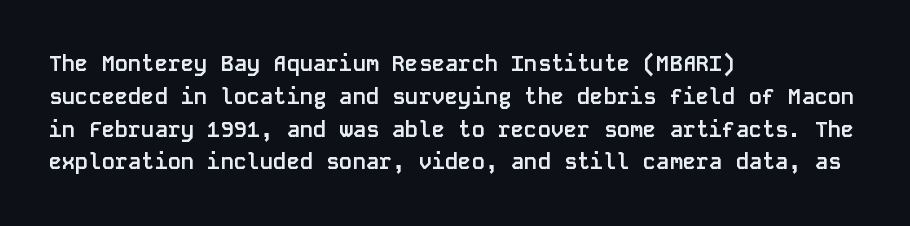
Nobody touched the tracking dial on this one. Alignment: flush left. Tall strokes in this sample are plumb rather than angled. Weight: bold.
